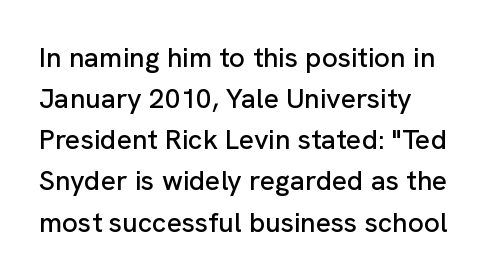
The image shows 28 px sans-serif type, upright; set left-aligned, normal line spacing (1.47x), normal letter spacing, not underlined; low stroke contrast and a medium x-height.
